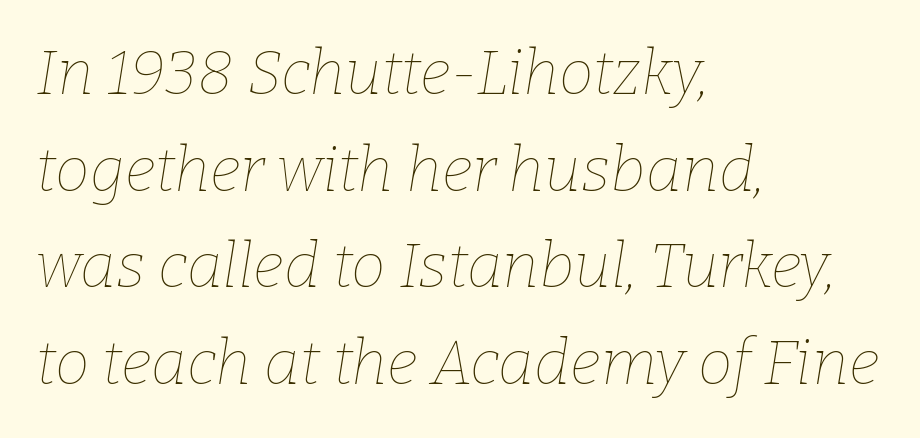
The image shows 62 px thin type, italic (leaning right); set left-aligned, normal line spacing (1.56x), normal letter spacing, not underlined; low stroke contrast and a medium x-height.
